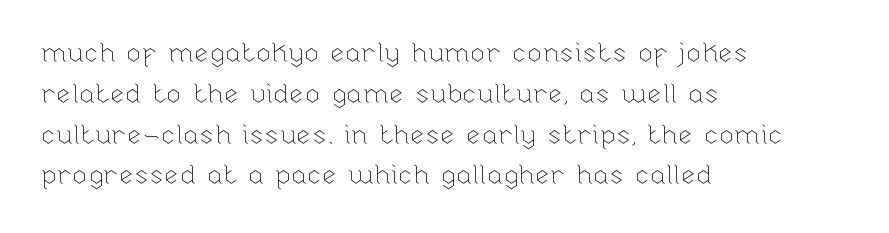
The passage shown stacks its lines at a standard gap. Plain, unruled lines of type. Summary of weight: not heavy and not bold. The rendering keeps characters at their native spacing. Notice how the stems are strictly vertical — no italics here.
